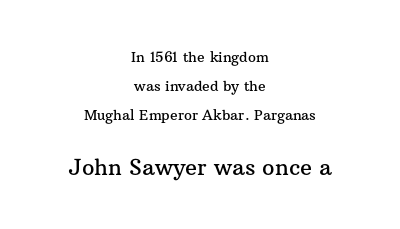
{"italic": "no", "underline": "no", "align": "center", "line_spacing": "loose", "line_spacing_ratio": 2.07, "letter_spacing": "normal", "letter_spacing_em": 0.0, "larger_block": "second", "size_ratio": 1.57, "glyph_px": 22}
